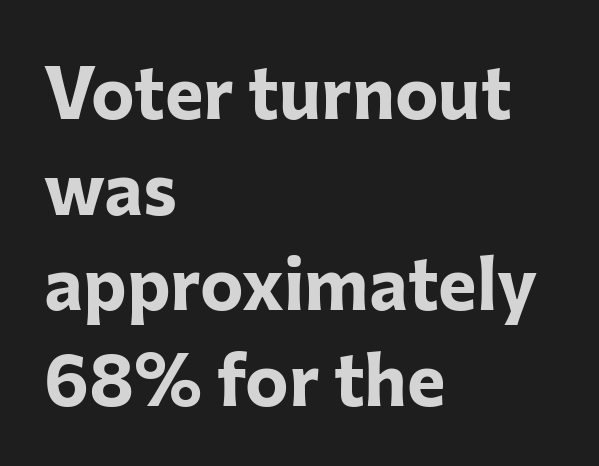
The image shows 73 px bold sans-serif type, upright; set left-aligned, normal line spacing (1.31x), normal letter spacing, not underlined; low stroke contrast and a medium x-height.
